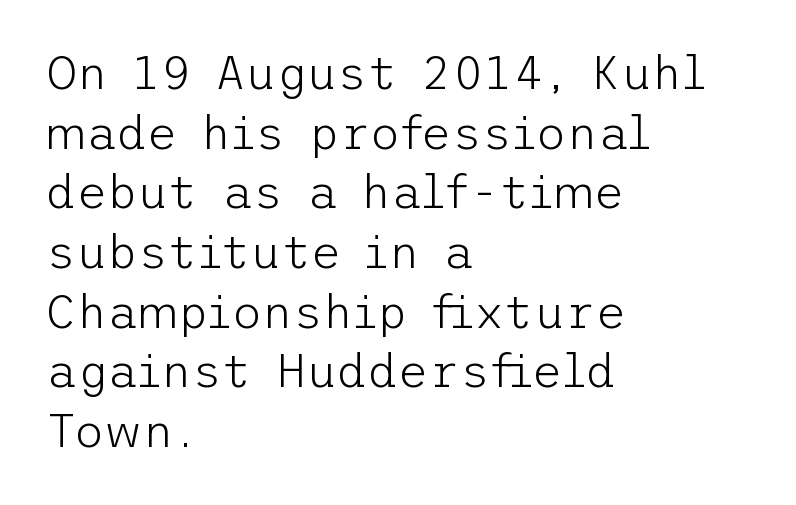
{"serif": "no", "italic": "no", "bold": "no", "weight": "light", "width": "normal", "stroke_contrast": "low", "x_height": "medium", "underline": "no", "align": "left", "line_spacing": "normal", "line_spacing_ratio": 1.27, "letter_spacing": "normal", "letter_spacing_em": 0.0, "glyph_px": 47}
